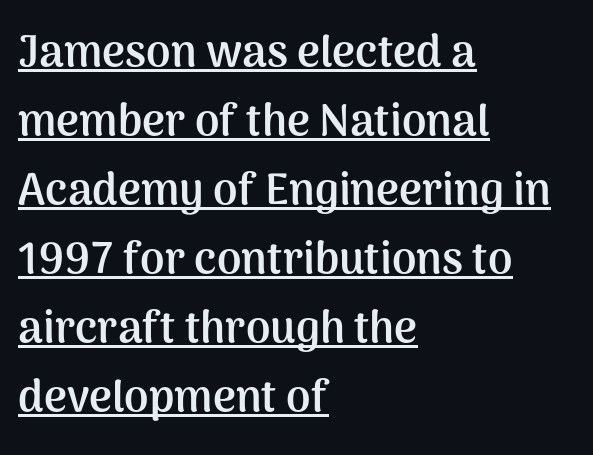
{"serif": "no", "italic": "no", "bold": "yes", "weight": "semibold", "width": "normal", "stroke_contrast": "medium", "x_height": "medium", "monospaced": "no", "underline": "yes", "align": "left", "line_spacing": "normal", "line_spacing_ratio": 1.57, "letter_spacing": "normal", "letter_spacing_em": 0.0, "glyph_px": 44}
